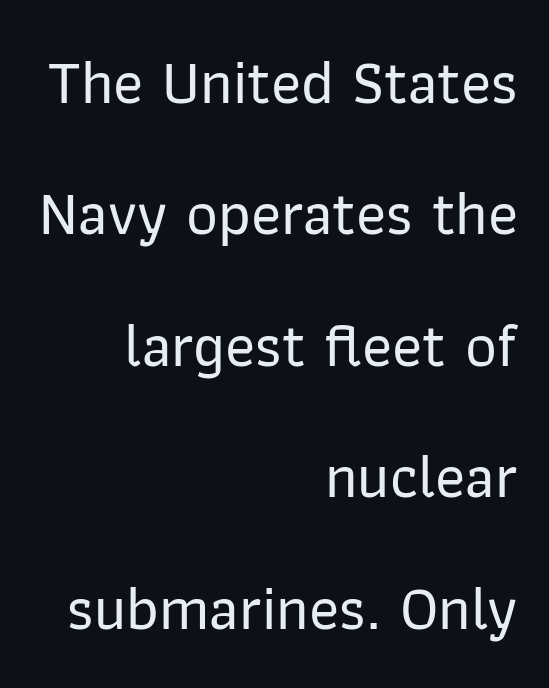
{"serif": "no", "italic": "no", "width": "normal", "stroke_contrast": "low", "x_height": "medium", "monospaced": "no", "underline": "no", "align": "right", "line_spacing": "loose", "line_spacing_ratio": 2.12, "letter_spacing": "normal", "letter_spacing_em": 0.0, "glyph_px": 62}
